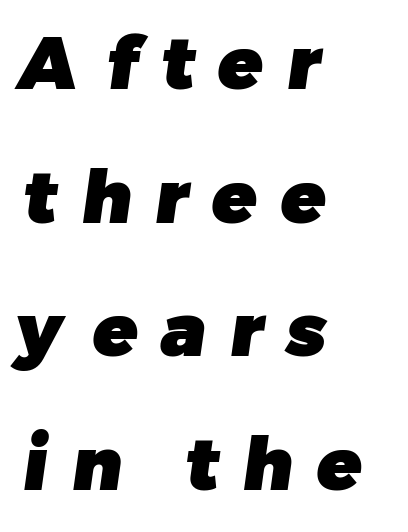
Q: Is the text bold? A: Yes.
Q: Is the typeface a serif or a sans-serif typeface? A: Sans-serif.
Q: Is the text underlined? A: No.
Q: How is the paragraph aligned? A: Left-aligned.
Q: Is the spacing between letters normal or unusually wide? A: Unusually wide.
Q: Width (condensed, normal, or wide)? A: Normal.
Q: Stroke contrast? A: Low.
Q: x-height? A: Medium.
Q: Monospaced? A: No.
